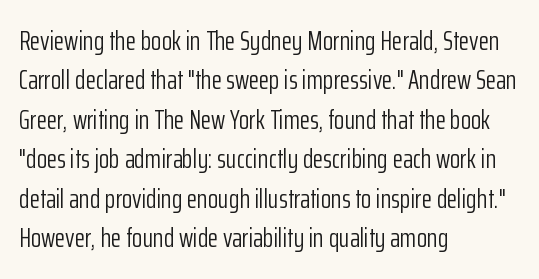
The image shows 27 px text type, upright; set left-aligned, normal line spacing (1.46x), normal letter spacing, not underlined.
